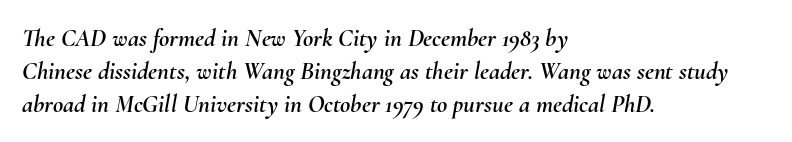
Q: Is the text italic (slanted)? A: Yes, it leans right by about 10 degrees.
Q: Is the text underlined? A: No.
Q: How is the paragraph aligned? A: Left-aligned.
Q: Is the spacing between letters normal or unusually wide? A: Normal.
Q: Is the spacing between lines tight, normal or loose? A: Normal.
